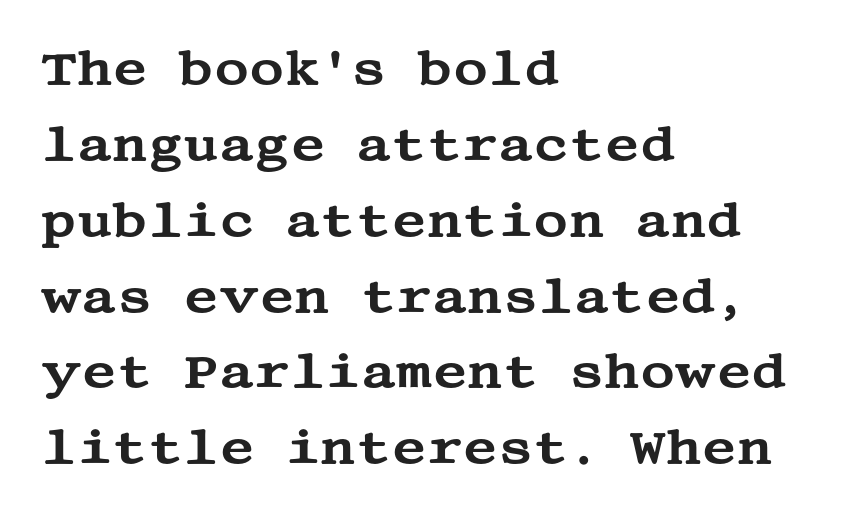
{"serif": "yes", "italic": "no", "width": "wide", "stroke_contrast": "medium", "x_height": "large", "underline": "no", "align": "left", "line_spacing": "normal", "line_spacing_ratio": 1.58, "letter_spacing": "normal", "letter_spacing_em": 0.0, "glyph_px": 48}
